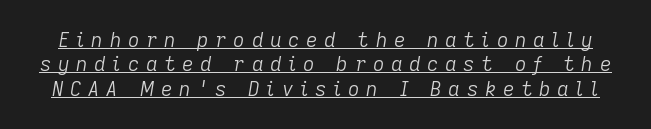
The image shows 20 px text type, italic (leaning right); set line spacing 1.22x, unusually wide letter spacing (+0.33 em), underlined.
